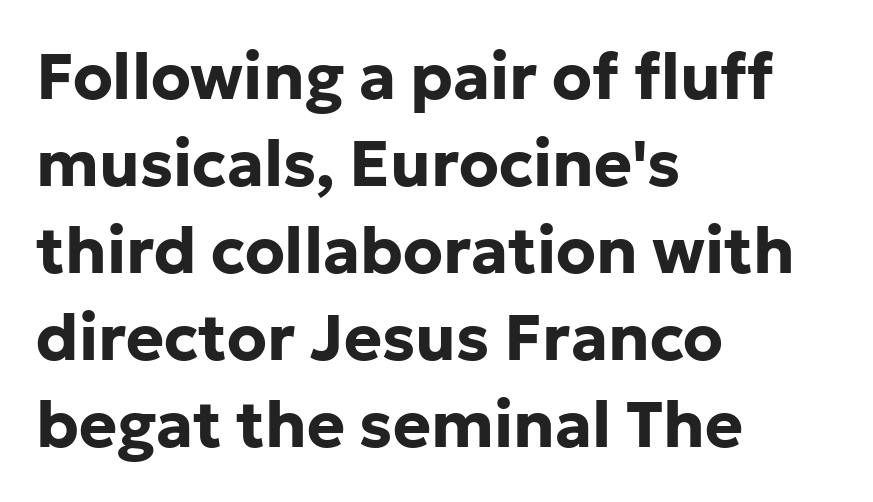
Interline gaps are of average width in this sample. Proportional: the letters do not fall into vertical columns. The space beneath each line is pristine and unruled. Grotesque or geometric, the face here clearly has no serifs.
